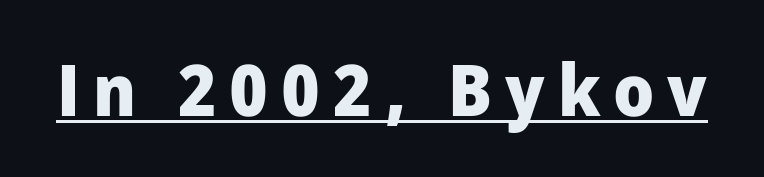
{"serif": "no", "italic": "no", "bold": "yes", "weight": "heavy", "width": "normal", "stroke_contrast": "low", "x_height": "medium", "monospaced": "no", "underline": "yes", "glyph_px": 72}
